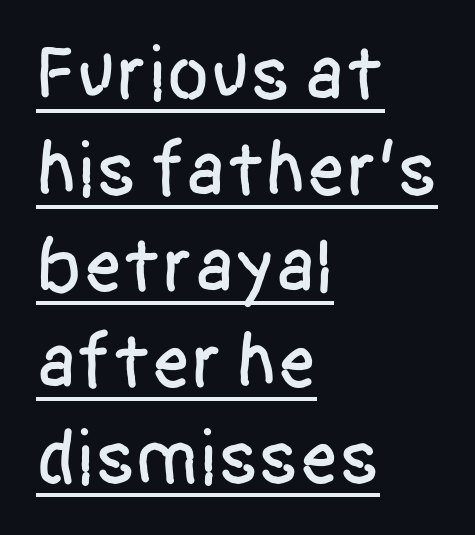
The image shows 78 px condensed sans-serif type, upright; set left-aligned, line spacing 1.23x, normal letter spacing, underlined; low stroke contrast and a large x-height.
